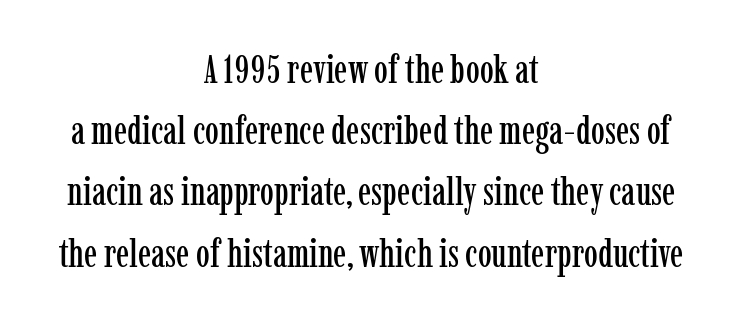
This sample has the flowing, uneven cadence of proportional lettering. Evenly set lines give the paragraph a standard silhouette. Does extra space separate the letters? No, they use regular spacing. The letters stand upright; this is a roman face. Type style note: has serifs.
